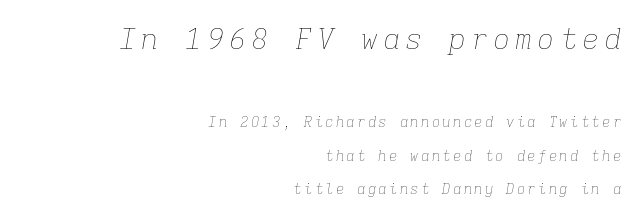
The image shows 29 px thin type, italic (leaning right), monospaced; set right-aligned, loose line spacing (2.38x), not underlined; the first (top) block is 2.07x larger; low stroke contrast and a medium x-height.
